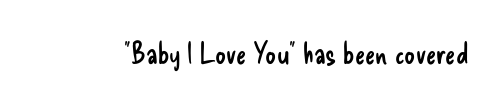
{"serif": "no", "italic": "no", "bold": "no", "weight": "regular", "width": "condensed", "stroke_contrast": "low", "x_height": "small", "monospaced": "no", "underline": "no", "letter_spacing": "normal", "letter_spacing_em": 0.0, "glyph_px": 30}
